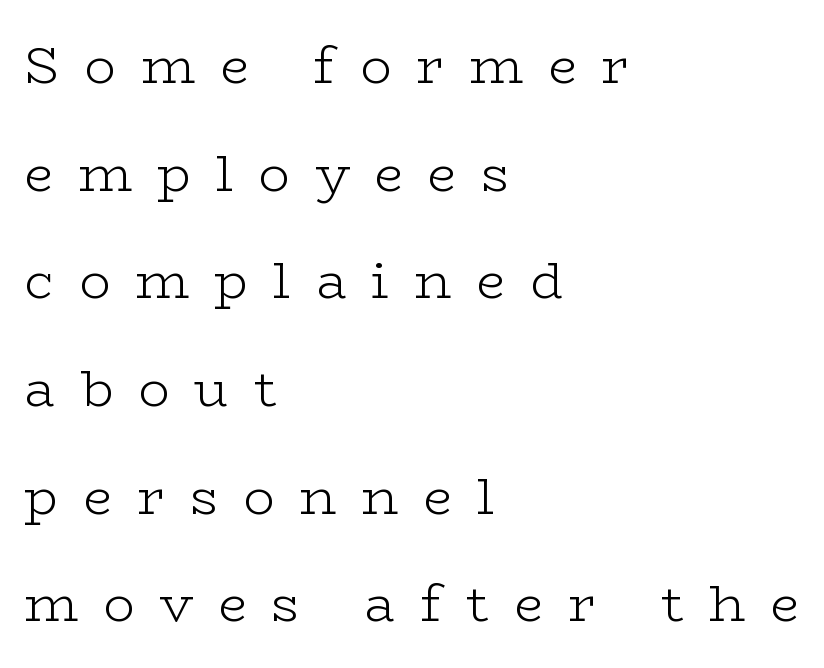
The image shows 52 px light, wide serif type, upright; set left-aligned, loose line spacing (2.07x), unusually wide letter spacing (+0.48 em), not underlined; low stroke contrast and a medium x-height.
